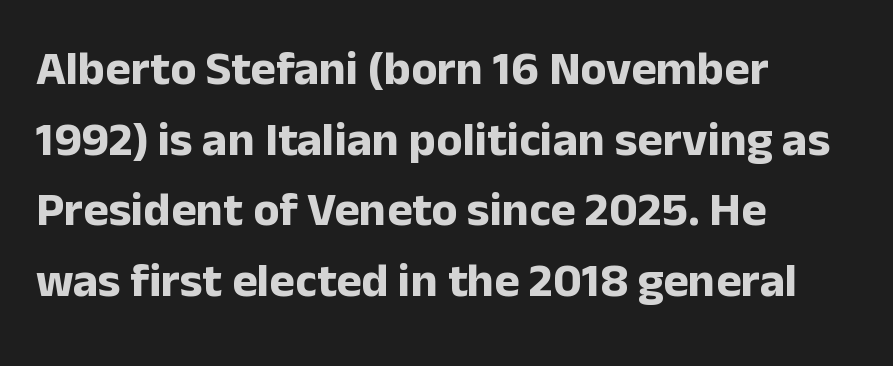
{"serif": "no", "italic": "no", "bold": "yes", "weight": "bold", "width": "normal", "stroke_contrast": "low", "x_height": "medium", "monospaced": "no", "underline": "no", "align": "left", "line_spacing": "normal", "line_spacing_ratio": 1.47, "letter_spacing": "normal", "letter_spacing_em": 0.0, "glyph_px": 48}
